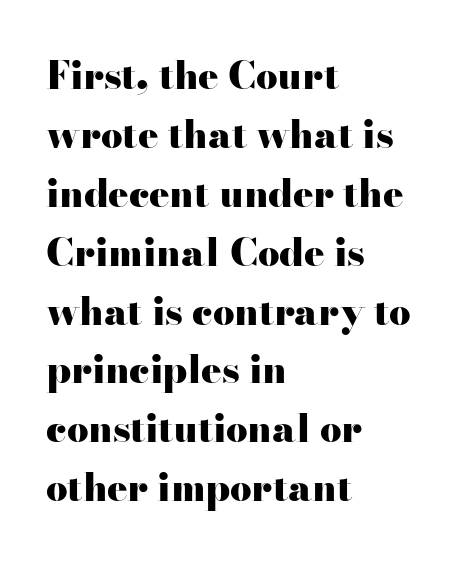
Q: Is the text bold? A: Yes.
Q: Is the text italic (slanted)? A: No, it is upright.
Q: Is the typeface a serif or a sans-serif typeface? A: Serif.
Q: Is the text underlined? A: No.
Q: How is the paragraph aligned? A: Left-aligned.
Q: Is the spacing between letters normal or unusually wide? A: Normal.
Q: Is the spacing between lines tight, normal or loose? A: Normal.
Q: Width (condensed, normal, or wide)? A: Wide.
Q: Stroke contrast? A: High.
Q: x-height? A: Small.
Q: Monospaced? A: No.
